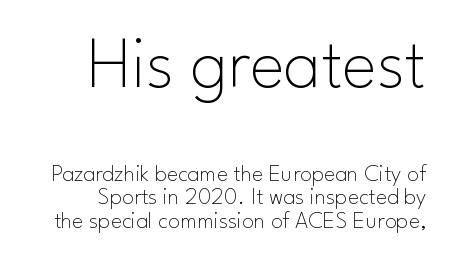
The image shows 73 px thin sans-serif type, upright; set tight line spacing (0.97x), normal letter spacing, not underlined; the first (top) block is 3.04x larger; low stroke contrast and a small x-height.
